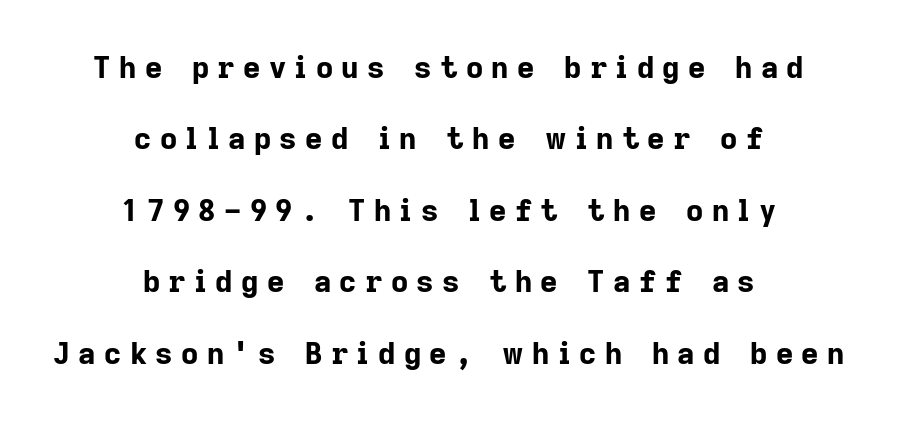
{"serif": "no", "italic": "no", "bold": "yes", "weight": "bold", "width": "normal", "stroke_contrast": "low", "x_height": "medium", "monospaced": "no", "underline": "no", "align": "center", "line_spacing": "loose", "line_spacing_ratio": 2.38, "letter_spacing": "wide", "letter_spacing_em": 0.28, "glyph_px": 30}
